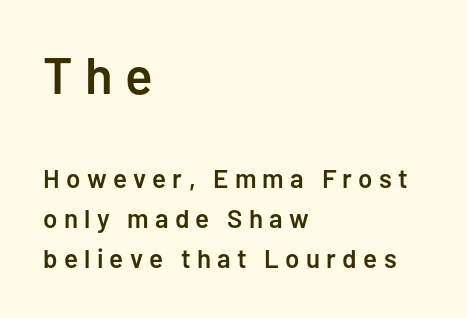
{"serif": "no", "italic": "no", "bold": "semi", "weight": "semibold", "width": "normal", "stroke_contrast": "low", "x_height": "medium", "monospaced": "no", "underline": "no", "align": "left", "line_spacing": "normal", "line_spacing_ratio": 1.54, "letter_spacing": "wide", "letter_spacing_em": 0.24, "larger_block": "first", "size_ratio": 1.96, "glyph_px": 51}
